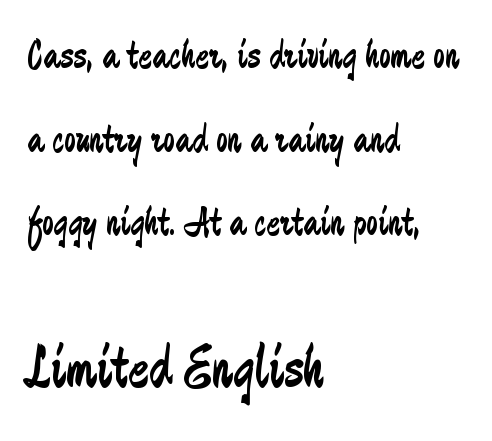
Q: Is the text bold? A: No.
Q: Is the text italic (slanted)? A: Yes.
Q: Is the typeface a serif or a sans-serif typeface? A: Sans-serif.
Q: Is the text underlined? A: No.
Q: How is the paragraph aligned? A: Left-aligned.
Q: Is the spacing between letters normal or unusually wide? A: Normal.
Q: Is the spacing between lines tight, normal or loose? A: Loose.
Q: Which block of text is set in a larger size, the first (top) or the second (bottom)? A: The second (bottom) one.
Q: Width (condensed, normal, or wide)? A: Condensed.
Q: Stroke contrast? A: Low.
Q: x-height? A: Small.
Q: Monospaced? A: No.
